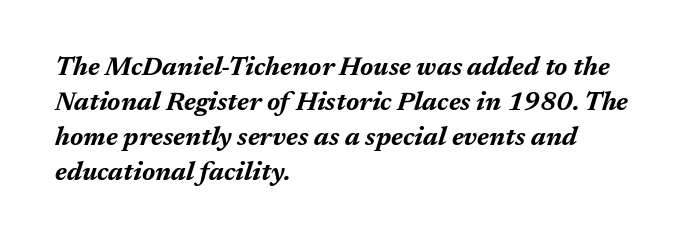
The image shows 26 px bold type, italic (leaning right); set left-aligned, normal line spacing (1.34x), normal letter spacing, not underlined.
